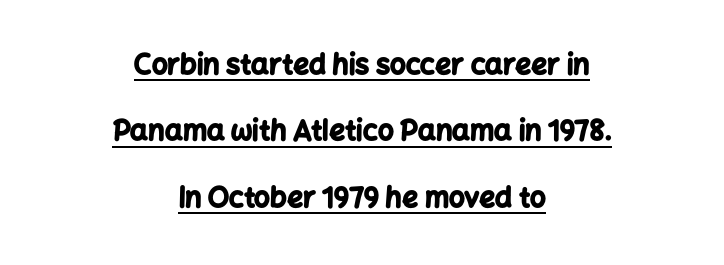
The image shows 28 px bold sans-serif type, upright; set centered, loose line spacing (2.37x), normal letter spacing, underlined; low stroke contrast and a medium x-height.
